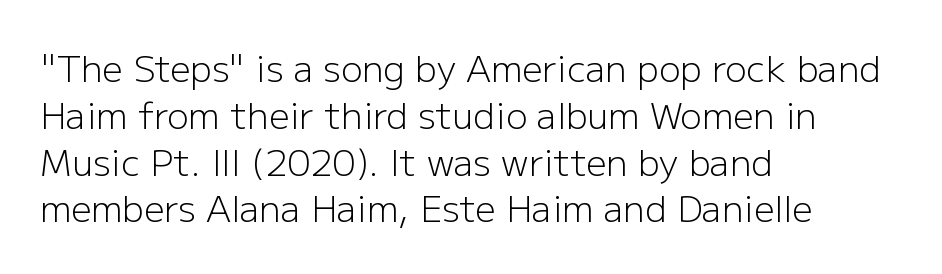
The line-height multiplier appears to be the usual default. The axis of the letterforms is exactly vertical. Honestly, there is no underline to notice here at all. The face used here is rendered with its standard letterfit.
